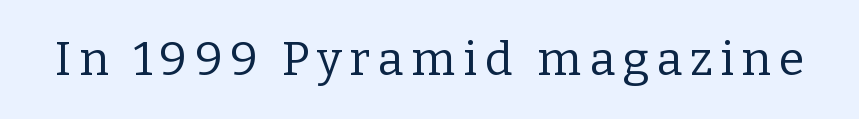
Q: Is the text bold? A: No.
Q: Is the text italic (slanted)? A: No, it is upright.
Q: Is the typeface a serif or a sans-serif typeface? A: Serif.
Q: Is the text underlined? A: No.
Q: Width (condensed, normal, or wide)? A: Normal.
Q: Stroke contrast? A: Low.
Q: x-height? A: Medium.
Q: Monospaced? A: No.
